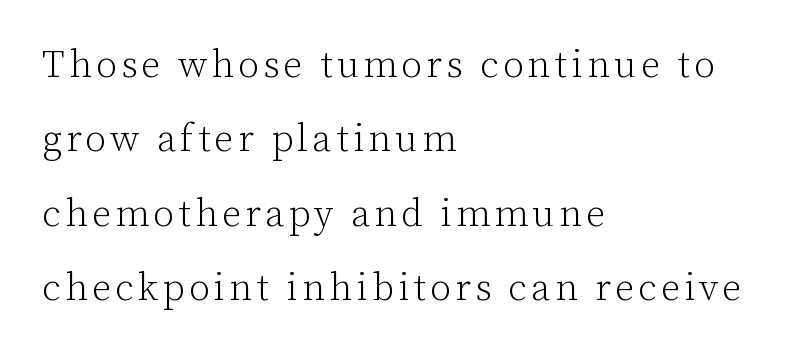
Ascenders rise straight up at ninety degrees. Font category for this specimen: serif. A typesetter would call this proportional, since set widths differ per character. The typeface has the unassuming heft of standard copy or less. Leftover space on each line is placed entirely after the last word. Rows of type keep a wide berth in the vertical direction.
